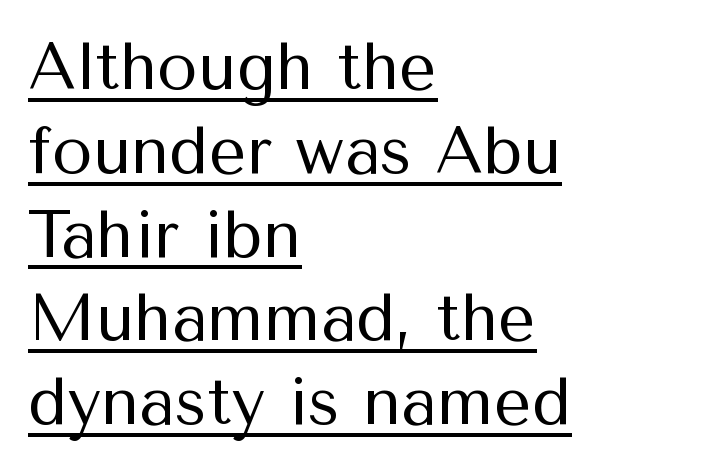
You can tell from the bare stems that sans-serif type was used. The font's upright variant was chosen for this text. Stems here are at most as thick as an everyday book face. A typesetter would call this leading conventional body-copy spacing.
